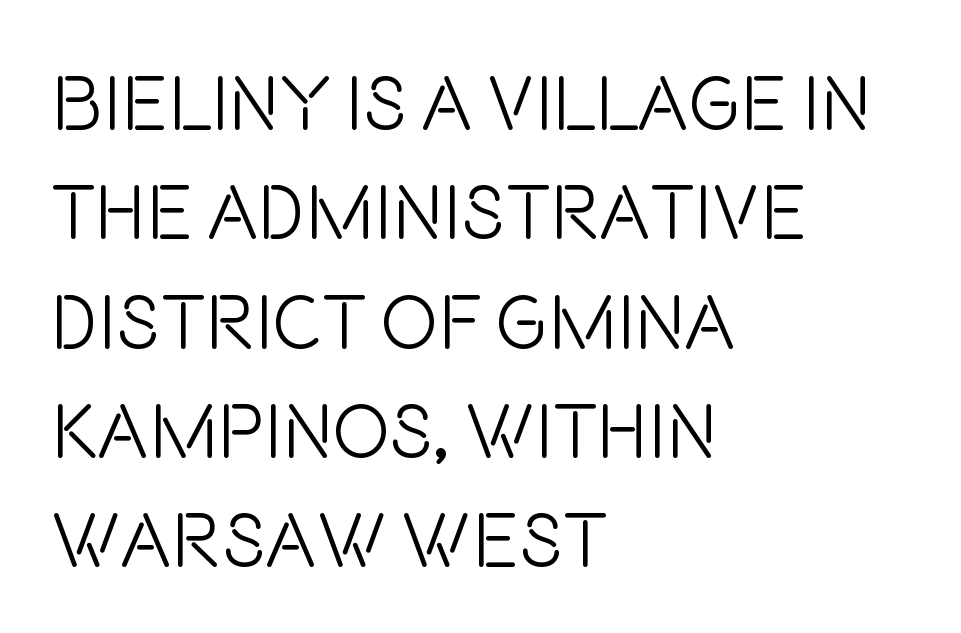
No extra tracking has been applied to these lines. One-word summary of the alignment: left. Does the lettering tilt? It doesn't — this is upright. Are there feet on the stems? There aren't — it's a sans. Heaviness? Minimal to ordinary, like unemphasized prose.
